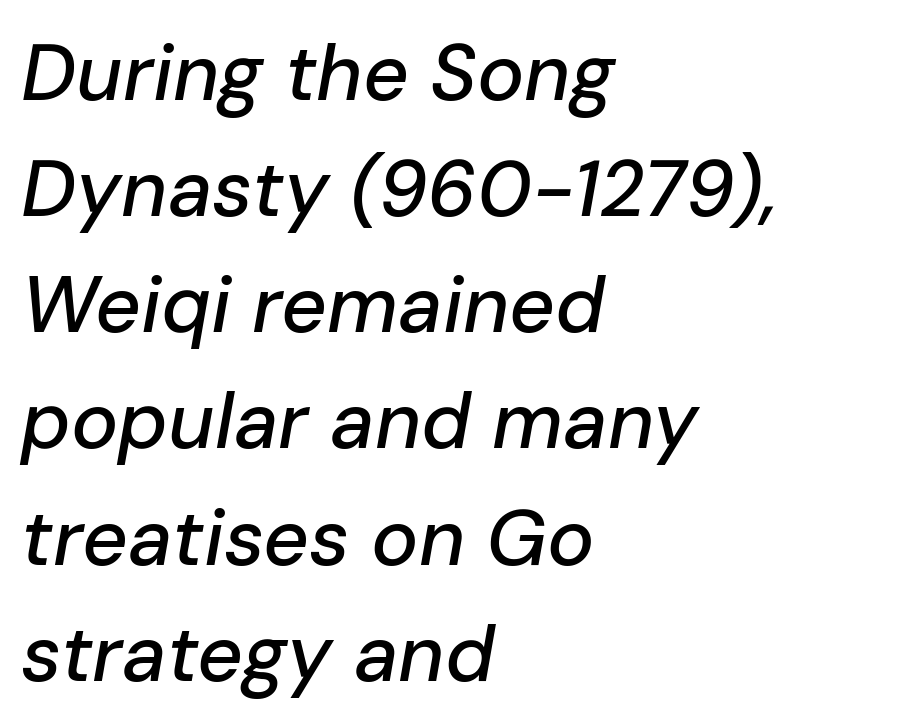
The image shows 79 px text type, italic (leaning right); set left-aligned, normal line spacing (1.47x), normal letter spacing, not underlined; low stroke contrast and a medium x-height.
